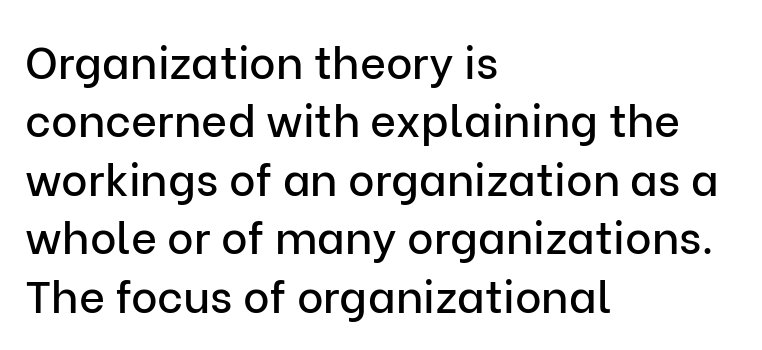
The image shows 45 px sans-serif type, upright; set left-aligned, normal line spacing (1.3x), normal letter spacing, not underlined; low stroke contrast and a medium x-height.
